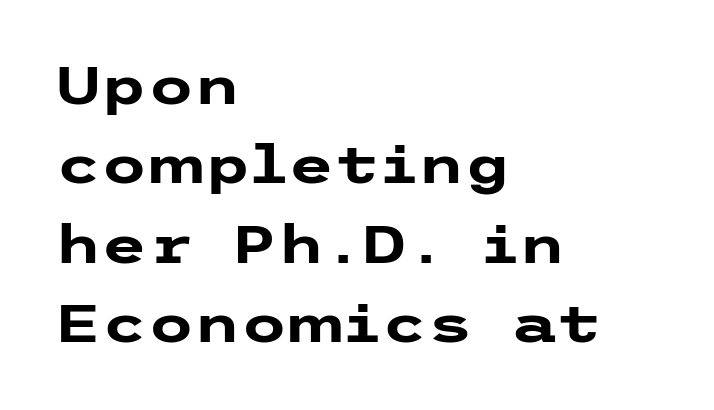
Q: Is the text bold? A: Yes.
Q: Is the text italic (slanted)? A: No, it is upright.
Q: Is the typeface a serif or a sans-serif typeface? A: Sans-serif.
Q: Is the text underlined? A: No.
Q: How is the paragraph aligned? A: Left-aligned.
Q: Is the spacing between letters normal or unusually wide? A: Normal.
Q: Is the spacing between lines tight, normal or loose? A: Normal.
Q: Width (condensed, normal, or wide)? A: Wide.
Q: Stroke contrast? A: Low.
Q: x-height? A: Medium.
